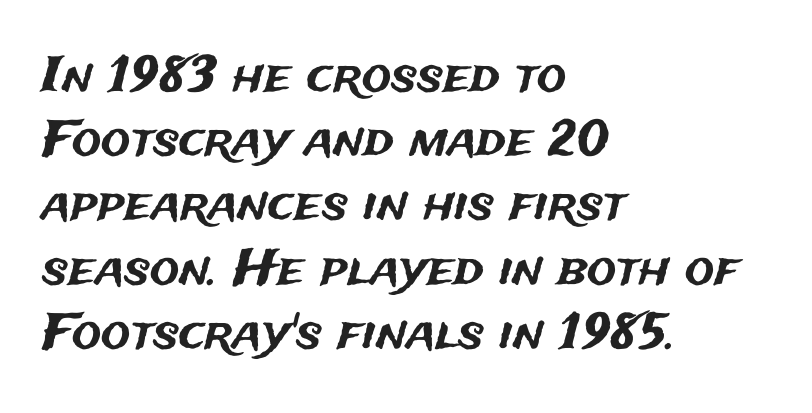
Q: Is the text italic (slanted)? A: Yes.
Q: Is the typeface a serif or a sans-serif typeface? A: Sans-serif.
Q: Is the text underlined? A: No.
Q: How is the paragraph aligned? A: Left-aligned.
Q: Is the spacing between letters normal or unusually wide? A: Normal.
Q: Is the spacing between lines tight, normal or loose? A: Normal.
Q: Width (condensed, normal, or wide)? A: Normal.
Q: Stroke contrast? A: Medium.
Q: x-height? A: Medium.
Q: Monospaced? A: No.
